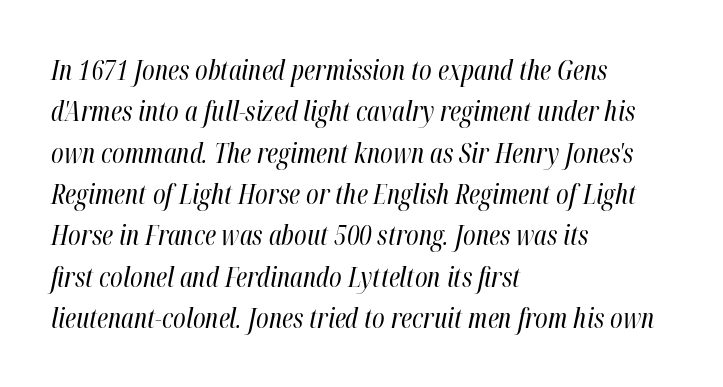
The compositor pushed each line to the left boundary. Baseline-to-baseline distance is the conventional proportion of letter height. The whole block is typeset with a tilt. The passage shown has conventional tracking throughout. Weight: not bold — regular or lighter.
